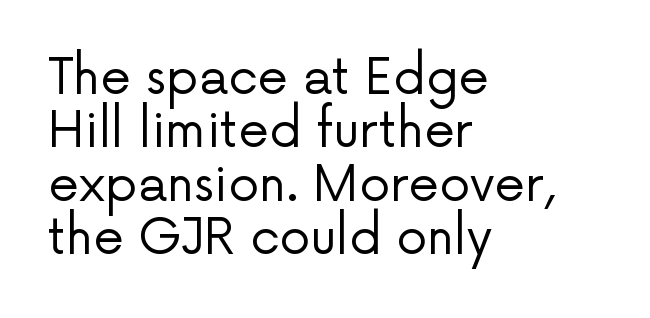
{"serif": "no", "italic": "no", "bold": "no", "weight": "regular", "width": "normal", "stroke_contrast": "low", "x_height": "medium", "monospaced": "no", "underline": "no", "align": "left", "line_spacing": "tight", "line_spacing_ratio": 1.09, "letter_spacing": "normal", "letter_spacing_em": 0.0, "glyph_px": 49}
